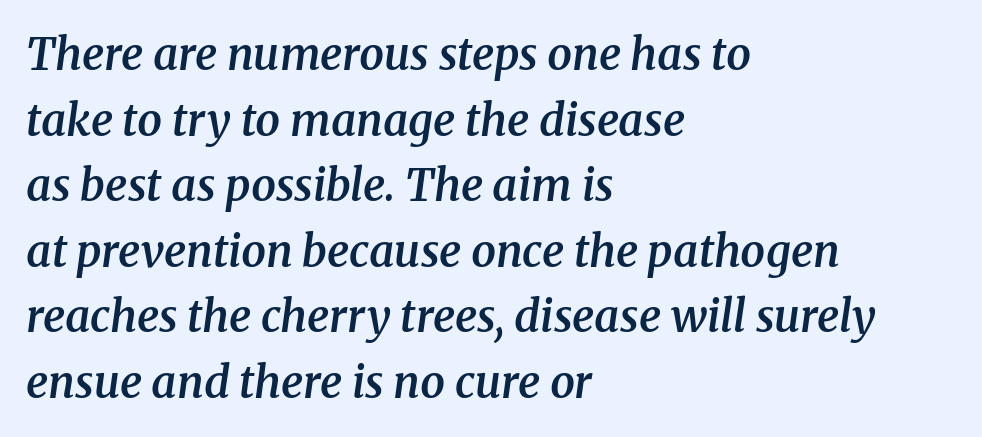
The image shows 44 px semibold serif type, italic (leaning right); set left-aligned, normal line spacing (1.49x), normal letter spacing, not underlined; medium stroke contrast and a medium x-height.
